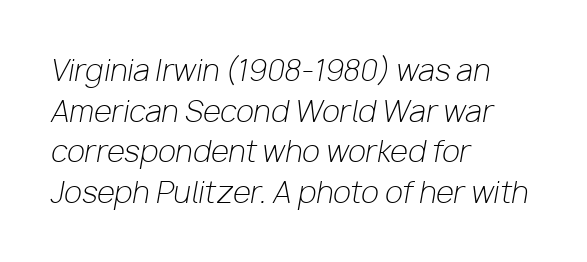
{"italic": "yes", "lean": "right", "slant_degrees": 10, "bold": "no", "weight": "light", "width": "normal", "stroke_contrast": "low", "x_height": "medium", "monospaced": "no", "underline": "no", "align": "left", "line_spacing": "normal", "line_spacing_ratio": 1.4, "letter_spacing": "normal", "letter_spacing_em": 0.0, "glyph_px": 29}
